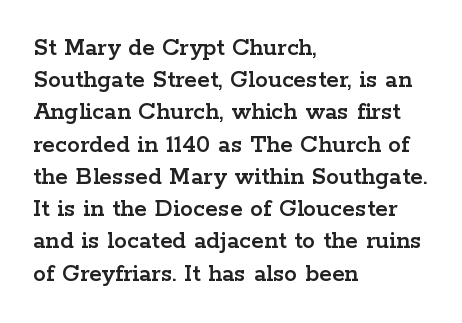
You could call the tracking neutral — neither tight nor loose. Posture: upright roman. Which margin do the lines hug? The left one — the right edge is uneven. Decoration check: the copy has no underline.
